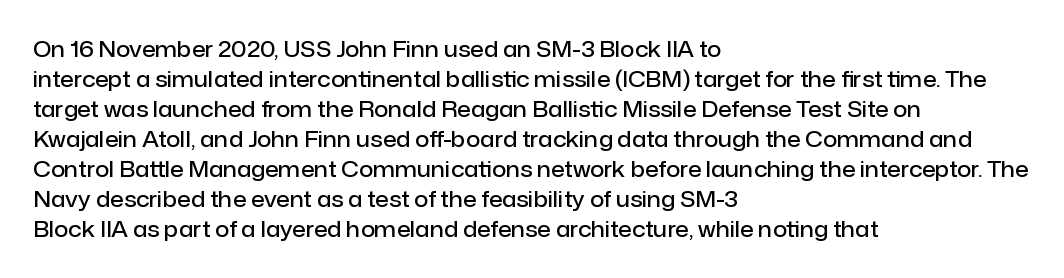
In terms of letterspacing, this is plain default setting. Underlining? Definitely not there. The rendering anchors every line to the left-hand side. Style check: upright.
